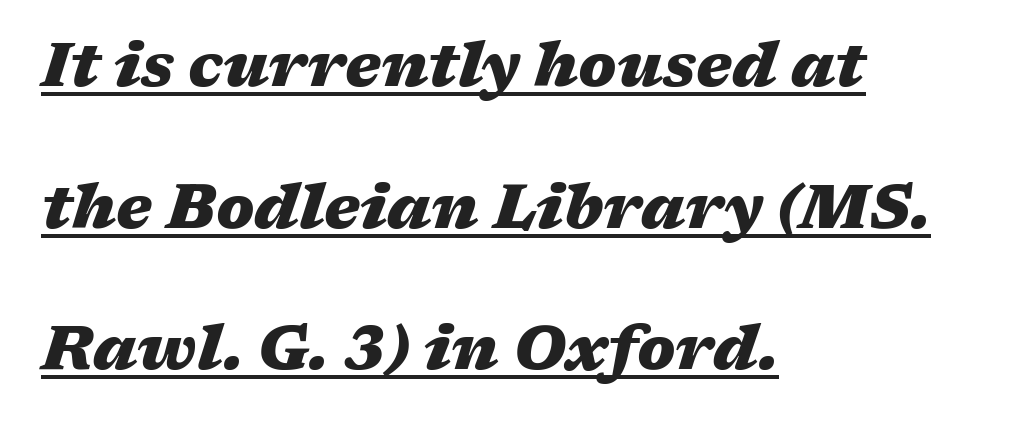
The lettering is marked with a stroke running underneath it. The ragged edge is on the right, which tells us the setting is flush left. Think of a printed novel: that variable character pitch is what you see here. I'd describe the lettering as bold — thick and assertive.
